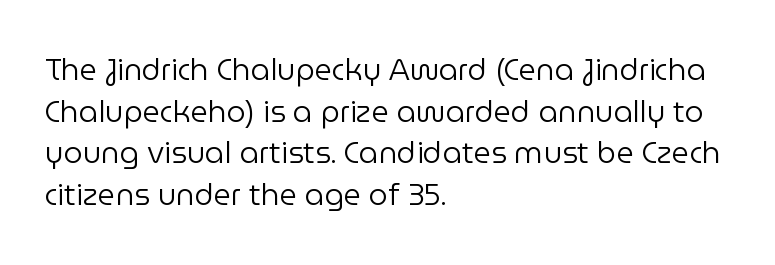
Is there any slant? The stems are plumb. No chunkiness to these letters — they're not bold. The glyphs in this specimen are sans serif. These lines keep a tight, regular rhythm from letter to letter. A normal amount of white space separates one row of letters from the next.
